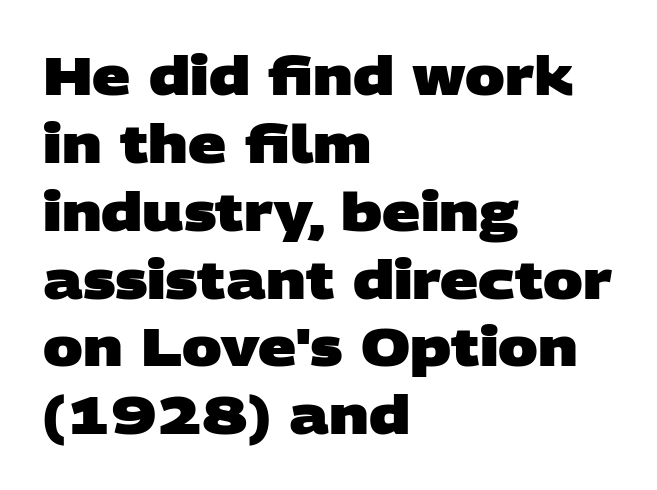
Q: Is the text bold? A: Yes.
Q: Is the typeface a serif or a sans-serif typeface? A: Sans-serif.
Q: Is the text underlined? A: No.
Q: How is the paragraph aligned? A: Left-aligned.
Q: Is the spacing between letters normal or unusually wide? A: Normal.
Q: Is the spacing between lines tight, normal or loose? A: Normal.
Q: Width (condensed, normal, or wide)? A: Wide.
Q: Stroke contrast? A: Low.
Q: x-height? A: Large.
Q: Monospaced? A: No.
